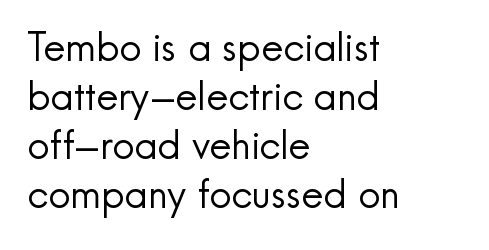
{"serif": "no", "italic": "no", "bold": "no", "weight": "regular", "width": "normal", "x_height": "small", "monospaced": "no", "underline": "no", "align": "left", "line_spacing": "normal", "line_spacing_ratio": 1.26, "letter_spacing": "normal", "letter_spacing_em": 0.0, "glyph_px": 39}
